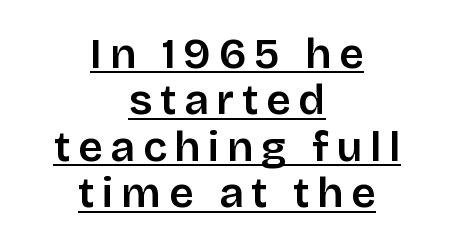
{"serif": "no", "italic": "no", "width": "normal", "stroke_contrast": "low", "x_height": "large", "monospaced": "no", "underline": "yes", "align": "center", "line_spacing": "tight", "line_spacing_ratio": 1.08, "glyph_px": 43}
